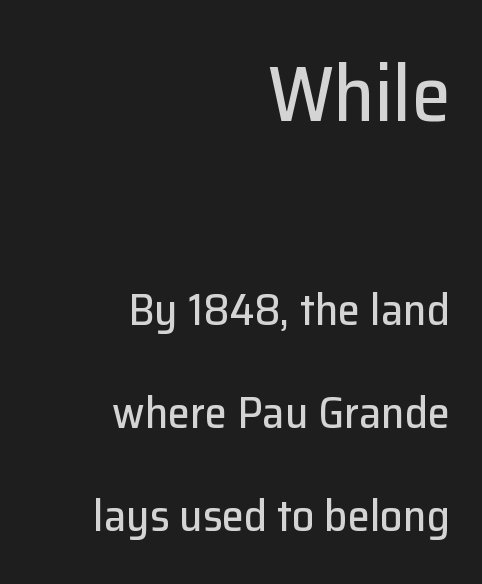
{"serif": "no", "italic": "no", "width": "normal", "stroke_contrast": "low", "x_height": "medium", "monospaced": "no", "underline": "no", "align": "right", "line_spacing": "loose", "line_spacing_ratio": 2.29, "letter_spacing": "normal", "letter_spacing_em": 0.0, "larger_block": "first", "size_ratio": 1.73, "glyph_px": 78}
